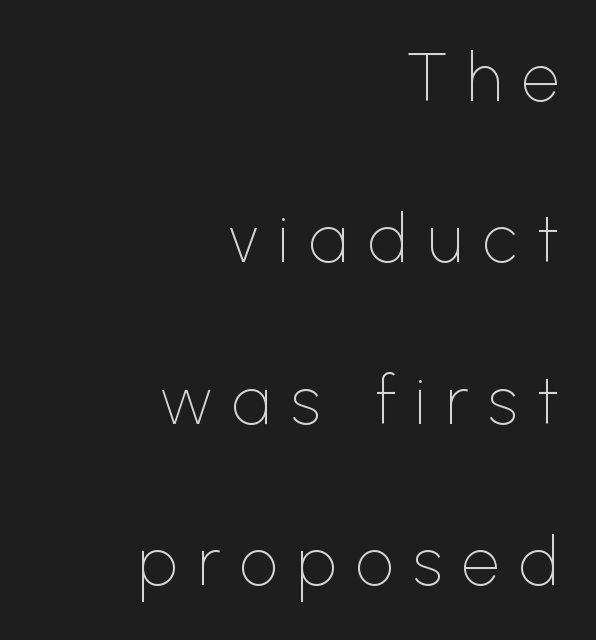
Q: Is the text bold? A: No.
Q: Is the text italic (slanted)? A: No, it is upright.
Q: Is the typeface a serif or a sans-serif typeface? A: Sans-serif.
Q: Is the text underlined? A: No.
Q: How is the paragraph aligned? A: Right-aligned.
Q: Is the spacing between letters normal or unusually wide? A: Unusually wide.
Q: Is the spacing between lines tight, normal or loose? A: Loose.
Q: Width (condensed, normal, or wide)? A: Normal.
Q: Stroke contrast? A: Low.
Q: x-height? A: Medium.
Q: Monospaced? A: No.
